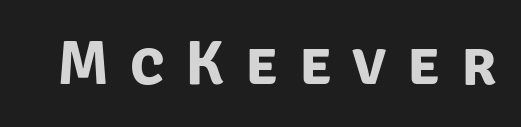
{"serif": "no", "bold": "yes", "weight": "bold", "width": "normal", "stroke_contrast": "low", "x_height": "large", "monospaced": "no", "underline": "no", "letter_spacing": "wide", "letter_spacing_em": 0.33, "glyph_px": 63}
